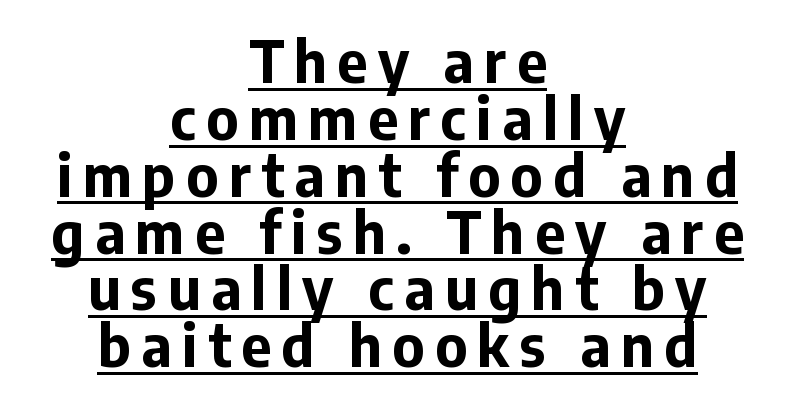
Serifs: no, the terminals of the letterforms are clean. These words are printed bold, with thick strokes throughout. Underlining? Definitely there. This block would grow much taller if given ordinary leading; it's compressed now. The typography opts for an upright posture over an oblique one. Compared with a flush-left layout, this one balances lines on the center instead.
